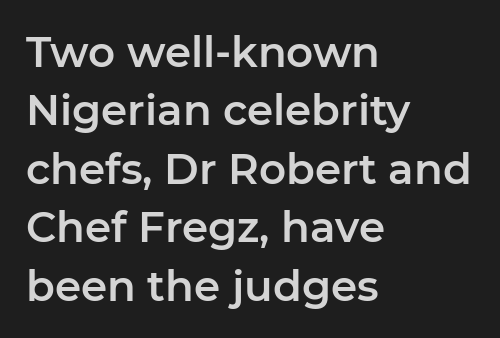
The font's upright variant was chosen for this text. The letterforms sit shoulder to shoulder at normal distance. A clean baseline with only descenders dipping below it. Is this a fixed-width face? No — the glyphs have proportional, varying widths.
